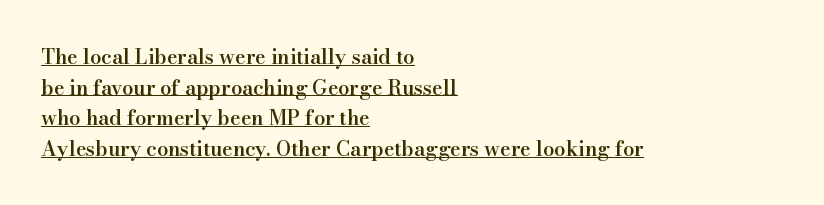
The image shows 20 px text type, upright; set left-aligned, normal line spacing (1.53x), normal letter spacing, underlined.
